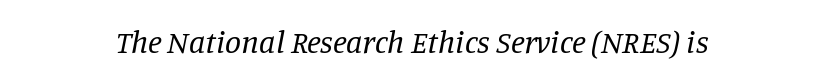
The image shows 32 px regular-weight serif type, italic (leaning right); set normal letter spacing, not underlined; low stroke contrast and a large x-height.
